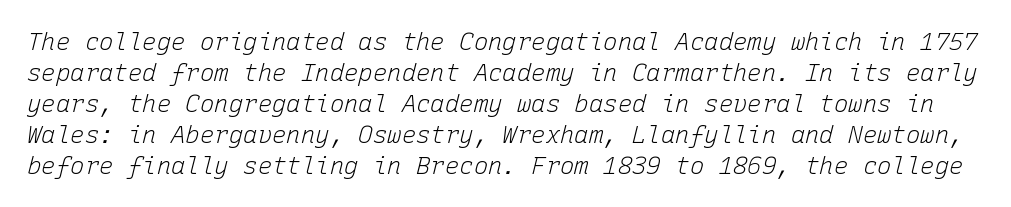
{"italic": "yes", "lean": "right", "slant_degrees": 15, "bold": "no", "underline": "no", "line_spacing": "normal", "line_spacing_ratio": 1.29, "letter_spacing": "normal", "letter_spacing_em": 0.0, "glyph_px": 24}
